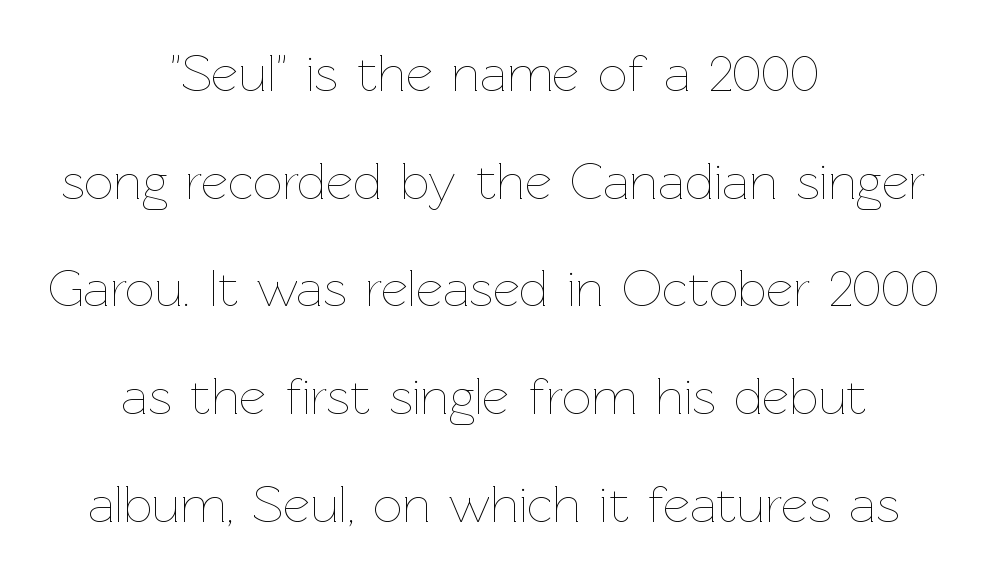
{"italic": "no", "bold": "no", "weight": "thin", "width": "normal", "stroke_contrast": "low", "x_height": "medium", "monospaced": "no", "underline": "no", "align": "center", "line_spacing": "loose", "line_spacing_ratio": 2.07, "letter_spacing": "normal", "letter_spacing_em": 0.0, "glyph_px": 52}
